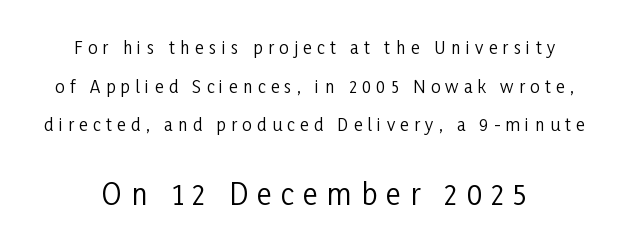
{"serif": "no", "italic": "no", "bold": "no", "weight": "regular", "width": "condensed", "stroke_contrast": "low", "x_height": "medium", "monospaced": "no", "underline": "no", "line_spacing": "loose", "line_spacing_ratio": 2.27, "letter_spacing": "wide", "letter_spacing_em": 0.31, "larger_block": "second", "size_ratio": 1.71, "glyph_px": 29}
